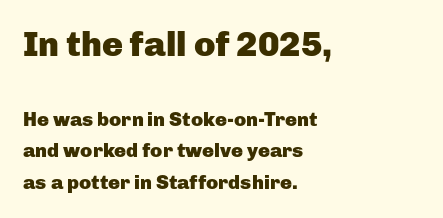
{"serif": "no", "italic": "no", "bold": "yes", "weight": "heavy", "width": "normal", "stroke_contrast": "low", "x_height": "medium", "monospaced": "no", "underline": "no", "align": "left", "line_spacing": "normal", "line_spacing_ratio": 1.59, "letter_spacing": "normal", "letter_spacing_em": 0.0, "larger_block": "first", "size_ratio": 1.75, "glyph_px": 35}
